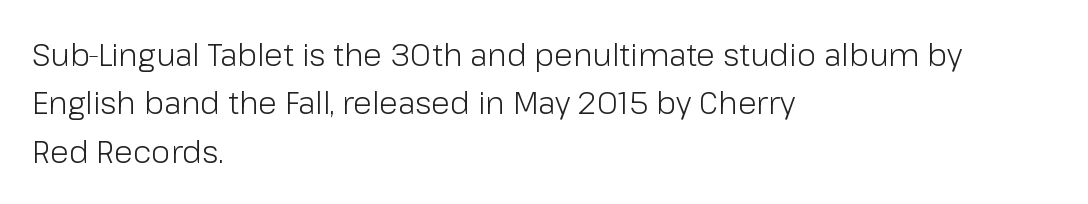
Q: Is the text bold? A: No.
Q: Is the text italic (slanted)? A: No, it is upright.
Q: Is the typeface a serif or a sans-serif typeface? A: Sans-serif.
Q: Is the text underlined? A: No.
Q: How is the paragraph aligned? A: Left-aligned.
Q: Is the spacing between letters normal or unusually wide? A: Normal.
Q: Is the spacing between lines tight, normal or loose? A: Normal.
Q: Width (condensed, normal, or wide)? A: Normal.
Q: Stroke contrast? A: Low.
Q: x-height? A: Medium.
Q: Monospaced? A: No.
